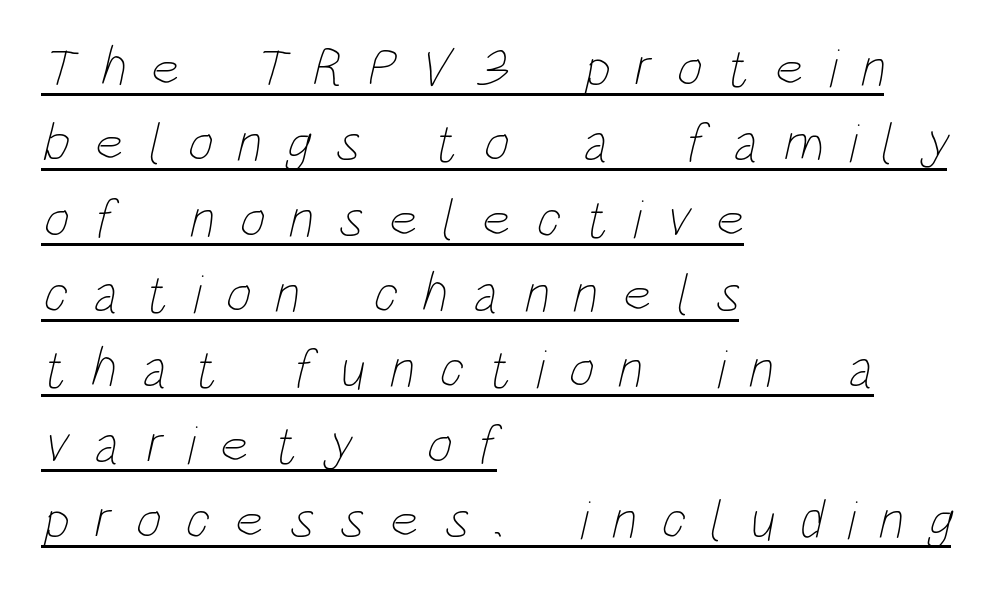
Q: Is the text bold? A: No.
Q: Is the text underlined? A: Yes.
Q: How is the paragraph aligned? A: Left-aligned.
Q: Is the spacing between letters normal or unusually wide? A: Unusually wide.
Q: Is the spacing between lines tight, normal or loose? A: Normal.
Q: Width (condensed, normal, or wide)? A: Condensed.
Q: Stroke contrast? A: Low.
Q: x-height? A: Large.
Q: Monospaced? A: No.
